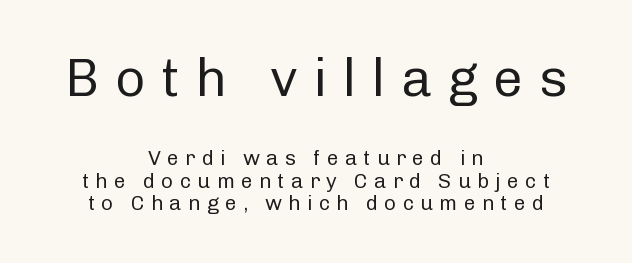
The image shows 53 px regular-weight sans-serif type, upright; set centered, tight line spacing (1.07x), unusually wide letter spacing (+0.29 em), not underlined; the first (top) block is 2.52x larger; low stroke contrast and a medium x-height.
